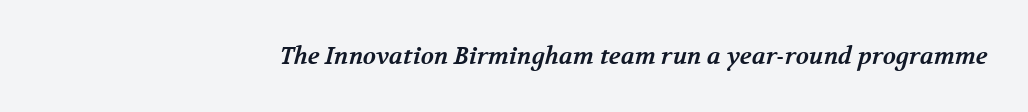
Q: Is the text bold? A: Yes.
Q: Is the text underlined? A: No.
Q: How is the paragraph aligned? A: Right-aligned.
Q: Is the spacing between letters normal or unusually wide? A: Normal.
